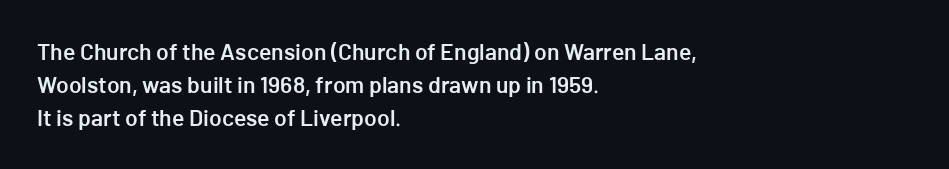
Q: Is the text bold? A: Semi-bold.
Q: Is the text italic (slanted)? A: No, it is upright.
Q: Is the text underlined? A: No.
Q: How is the paragraph aligned? A: Left-aligned.
Q: Is the spacing between letters normal or unusually wide? A: Normal.
Q: Is the spacing between lines tight, normal or loose? A: Normal.
